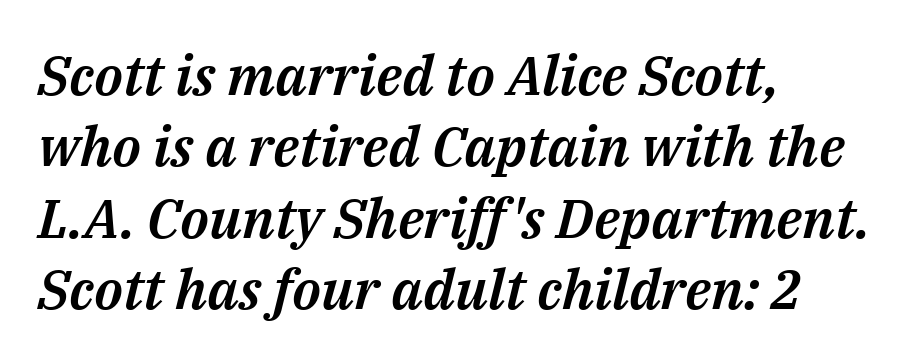
Q: Is the text italic (slanted)? A: Yes, it leans right by about 14 degrees.
Q: Is the text underlined? A: No.
Q: How is the paragraph aligned? A: Left-aligned.
Q: Is the spacing between letters normal or unusually wide? A: Normal.
Q: Is the spacing between lines tight, normal or loose? A: Normal.
Q: Width (condensed, normal, or wide)? A: Normal.
Q: Stroke contrast? A: Medium.
Q: x-height? A: Medium.
Q: Monospaced? A: No.
